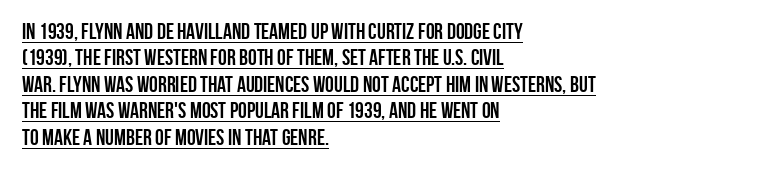
{"italic": "no", "bold": "yes", "underline": "yes", "align": "left", "line_spacing_ratio": 1.2, "letter_spacing": "normal", "letter_spacing_em": 0.0, "glyph_px": 22}
